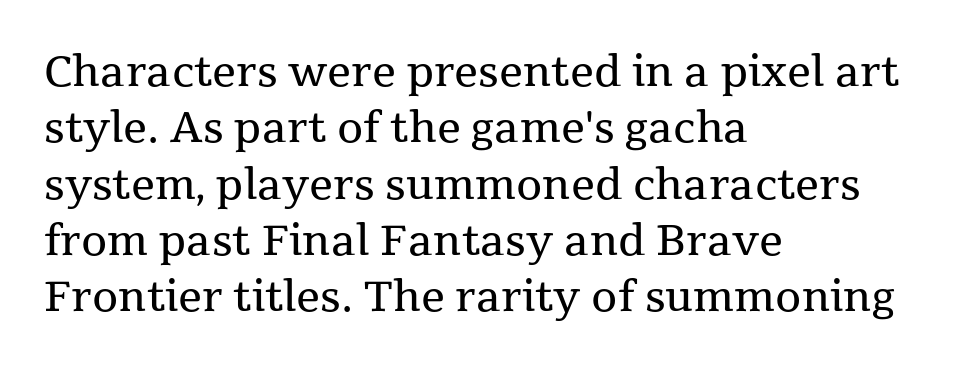
{"serif": "yes", "italic": "no", "bold": "no", "weight": "regular", "width": "normal", "stroke_contrast": "medium", "x_height": "medium", "monospaced": "no", "underline": "no", "align": "left", "line_spacing": "normal", "line_spacing_ratio": 1.34, "letter_spacing": "normal", "letter_spacing_em": 0.0, "glyph_px": 42}
